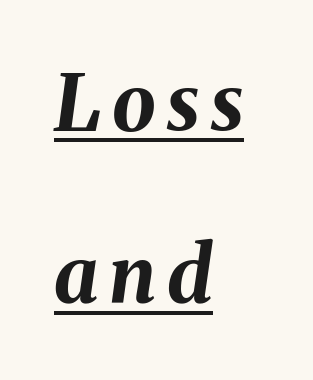
The letters advance in unequal steps, a hallmark of proportional type. Beneath each row of characters lies a ruled line. The text block is weighted toward the left margin, trailing off unevenly rightward. Notice how the stems are inclined rather than vertical — that's the hallmark of italics. This sample trades compactness for vertical openness between lines. The passage shown is emphatically bold.
